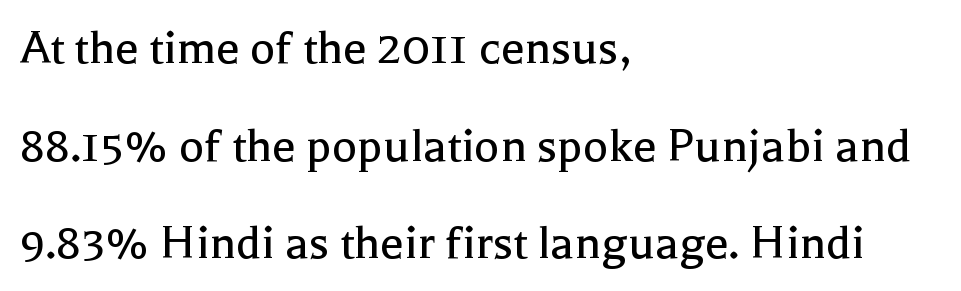
Q: Is the text bold? A: No.
Q: Is the text italic (slanted)? A: No, it is upright.
Q: Is the typeface a serif or a sans-serif typeface? A: Serif.
Q: Is the text underlined? A: No.
Q: How is the paragraph aligned? A: Left-aligned.
Q: Is the spacing between letters normal or unusually wide? A: Normal.
Q: Width (condensed, normal, or wide)? A: Normal.
Q: x-height? A: Medium.
Q: Monospaced? A: No.
